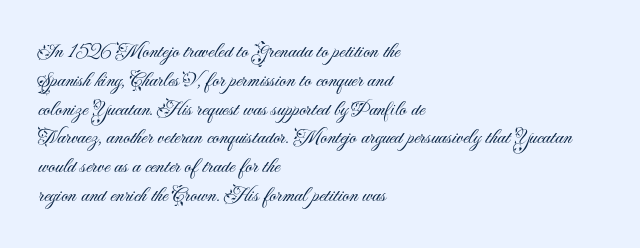
The image shows 21 px text type; set left-aligned, normal line spacing (1.37x), normal letter spacing, not underlined.
